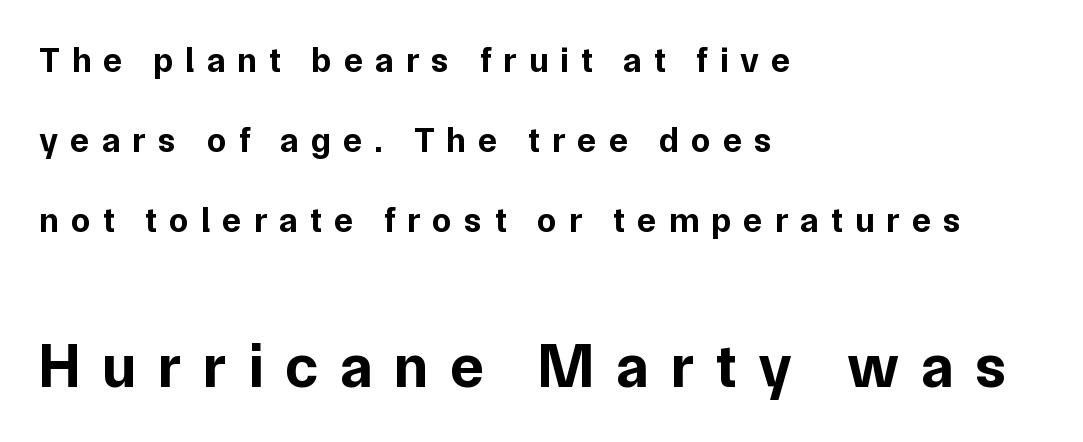
{"serif": "no", "italic": "no", "bold": "yes", "weight": "bold", "width": "normal", "stroke_contrast": "low", "x_height": "medium", "monospaced": "no", "underline": "no", "align": "left", "line_spacing": "loose", "line_spacing_ratio": 2.29, "letter_spacing": "wide", "letter_spacing_em": 0.35, "larger_block": "second", "size_ratio": 1.77, "glyph_px": 62}
